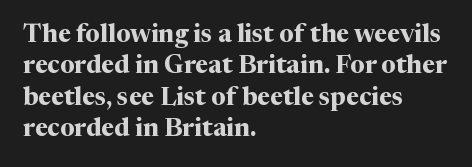
The image shows 25 px bold type, upright; set left-aligned, normal line spacing (1.26x), normal letter spacing, not underlined.
